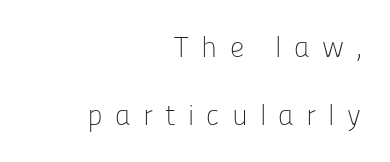
Q: Is the text bold? A: No.
Q: Is the text italic (slanted)? A: No, it is upright.
Q: Is the typeface a serif or a sans-serif typeface? A: Sans-serif.
Q: Is the text underlined? A: No.
Q: How is the paragraph aligned? A: Right-aligned.
Q: Is the spacing between letters normal or unusually wide? A: Unusually wide.
Q: Is the spacing between lines tight, normal or loose? A: Loose.
Q: Width (condensed, normal, or wide)? A: Normal.
Q: Stroke contrast? A: Low.
Q: x-height? A: Medium.
Q: Monospaced? A: No.
